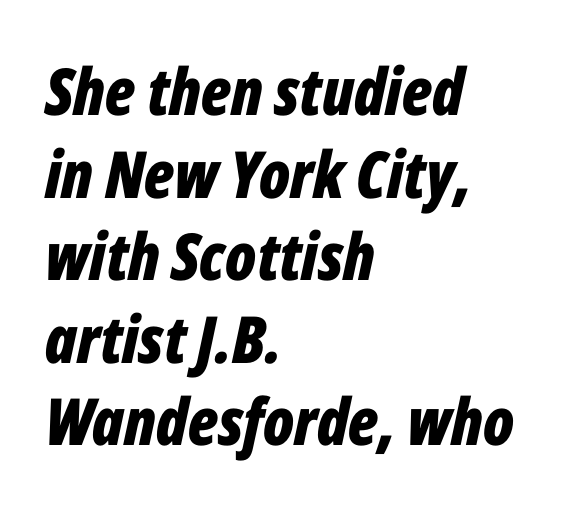
{"italic": "yes", "lean": "right", "slant_degrees": 12, "bold": "yes", "weight": "bold", "width": "condensed", "stroke_contrast": "low", "x_height": "medium", "monospaced": "no", "underline": "no", "align": "left", "line_spacing": "normal", "line_spacing_ratio": 1.27, "letter_spacing": "normal", "letter_spacing_em": 0.0, "glyph_px": 65}
